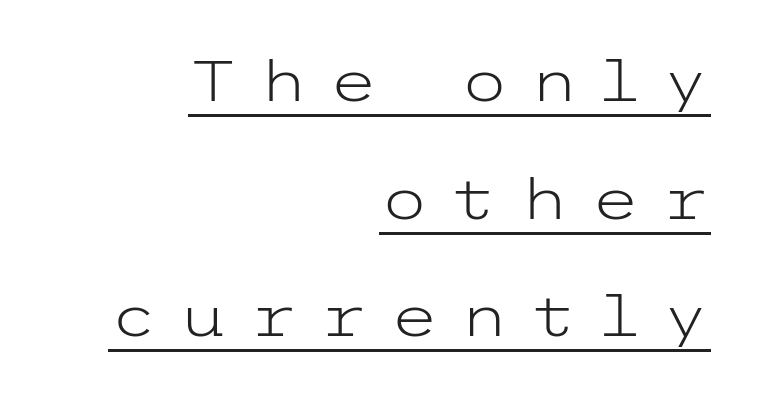
The image shows 56 px light, wide sans-serif type, upright; set right-aligned, loose line spacing (2.1x), unusually wide letter spacing (+0.38 em), underlined; low stroke contrast and a medium x-height.
